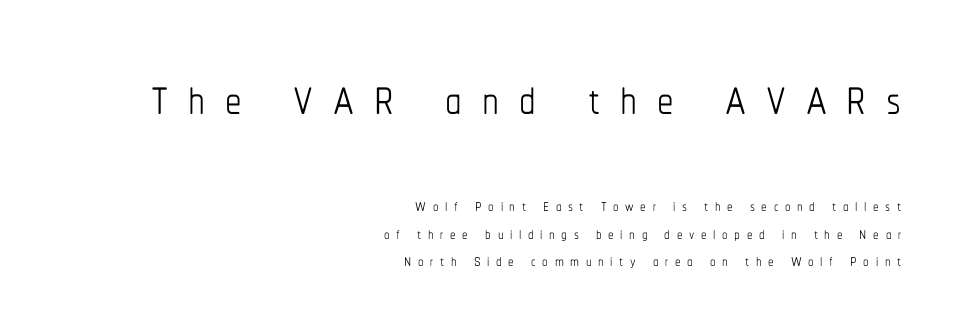
Is this a fixed-width face? No — the glyphs have proportional, varying widths. Heaviness? Minimal to ordinary, like unemphasized prose. This is roman type, the default non-slanted kind. Baseline-to-baseline distance is the conventional proportion of letter height.
